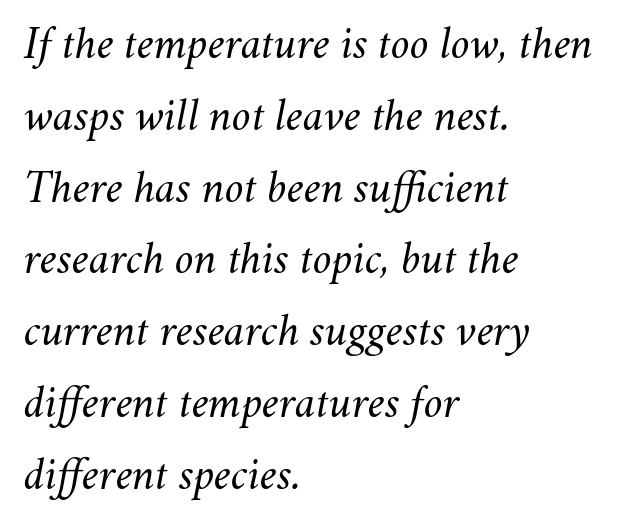
{"italic": "yes", "lean": "right", "slant_degrees": 11, "bold": "no", "weight": "regular", "width": "normal", "stroke_contrast": "medium", "x_height": "small", "monospaced": "no", "underline": "no", "align": "left", "line_spacing": "normal", "line_spacing_ratio": 1.56, "letter_spacing": "normal", "letter_spacing_em": 0.0, "glyph_px": 46}
